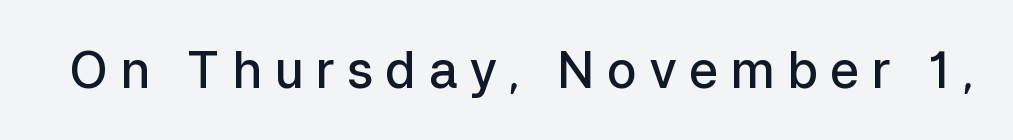
Q: Is the text bold? A: Semi-bold.
Q: Is the text italic (slanted)? A: No, it is upright.
Q: Is the typeface a serif or a sans-serif typeface? A: Sans-serif.
Q: Is the text underlined? A: No.
Q: Is the spacing between letters normal or unusually wide? A: Unusually wide.
Q: Width (condensed, normal, or wide)? A: Normal.
Q: Stroke contrast? A: Low.
Q: x-height? A: Medium.
Q: Monospaced? A: No.
